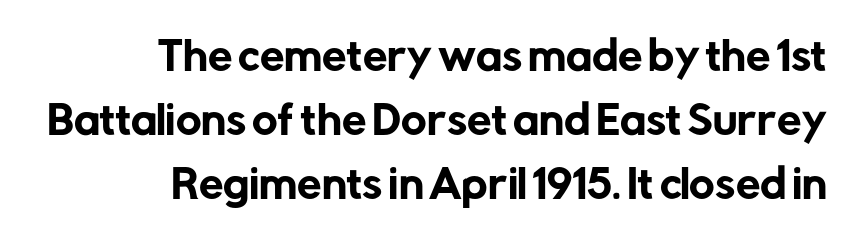
Q: Is the text italic (slanted)? A: No, it is upright.
Q: Is the typeface a serif or a sans-serif typeface? A: Sans-serif.
Q: Is the text underlined? A: No.
Q: Is the spacing between letters normal or unusually wide? A: Normal.
Q: Is the spacing between lines tight, normal or loose? A: Normal.
Q: Width (condensed, normal, or wide)? A: Normal.
Q: Stroke contrast? A: Low.
Q: x-height? A: Medium.
Q: Monospaced? A: No.
